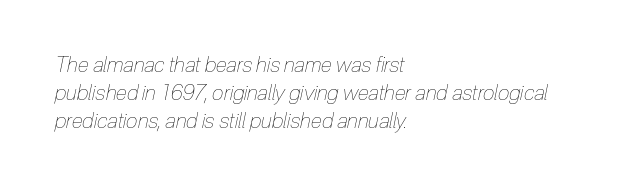
{"italic": "yes", "lean": "right", "slant_degrees": 12, "bold": "no", "underline": "no", "align": "left", "line_spacing": "normal", "line_spacing_ratio": 1.34, "letter_spacing": "normal", "letter_spacing_em": 0.0, "glyph_px": 21}
